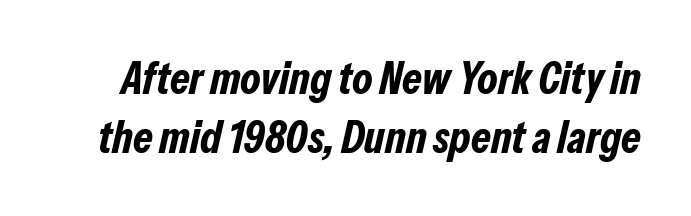
Q: Is the text bold? A: Yes.
Q: Is the text italic (slanted)? A: Yes, it leans right by about 13 degrees.
Q: Is the text underlined? A: No.
Q: Is the spacing between letters normal or unusually wide? A: Normal.
Q: Is the spacing between lines tight, normal or loose? A: Normal.
Q: Width (condensed, normal, or wide)? A: Condensed.
Q: Stroke contrast? A: Low.
Q: x-height? A: Medium.
Q: Monospaced? A: No.
